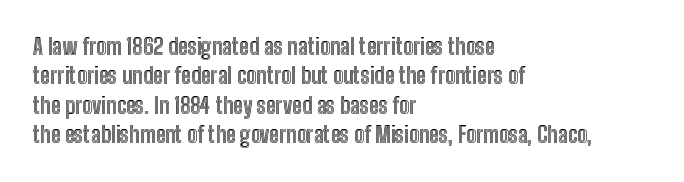
Q: Is the text italic (slanted)? A: No, it is upright.
Q: Is the text underlined? A: No.
Q: How is the paragraph aligned? A: Left-aligned.
Q: Is the spacing between letters normal or unusually wide? A: Normal.
Q: Is the spacing between lines tight, normal or loose? A: Normal.
